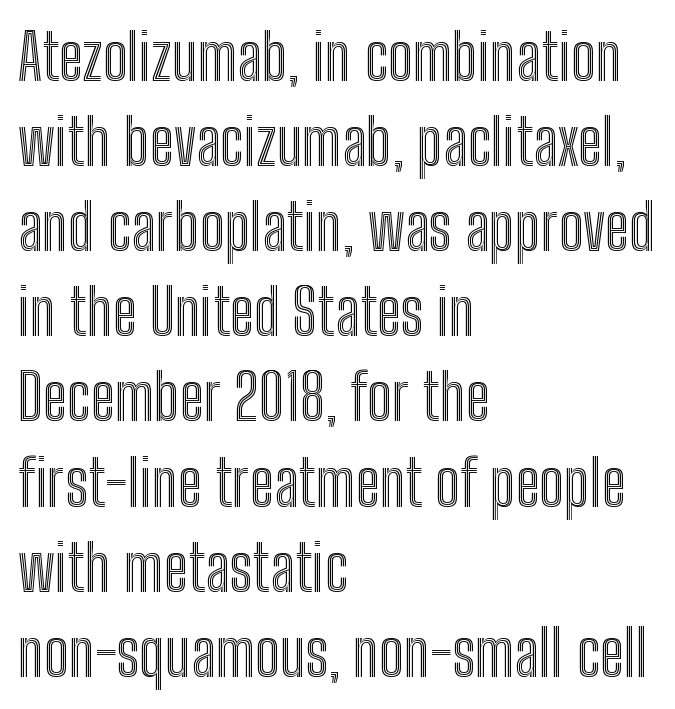
All the whitespace from short lines collects on the right. Upright lettering throughout. This rendering features lettering with no underline. Baseline-to-baseline distance is the conventional proportion of letter height. Standard letterfit; no display-style spreading of the glyphs. The letters advance in unequal steps, a hallmark of proportional type.
